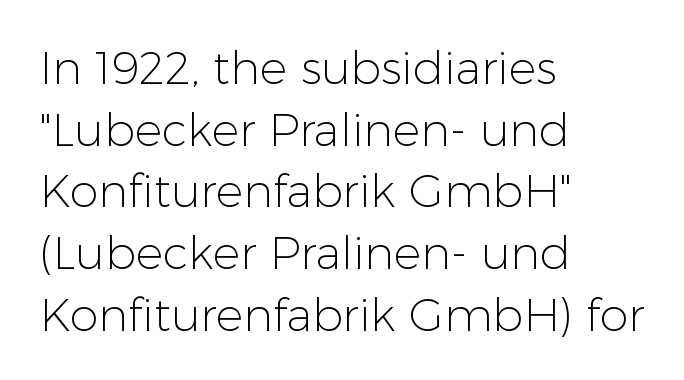
Check under the words: just untouched page. What's the leading like? Ordinary, nothing unusual. Weight class: somewhere from thin through regular. Line starts are locked; line ends wander. The lettering holds an erect, upright posture throughout. The gaps between neighbouring characters are ordinary and unremarkable.
